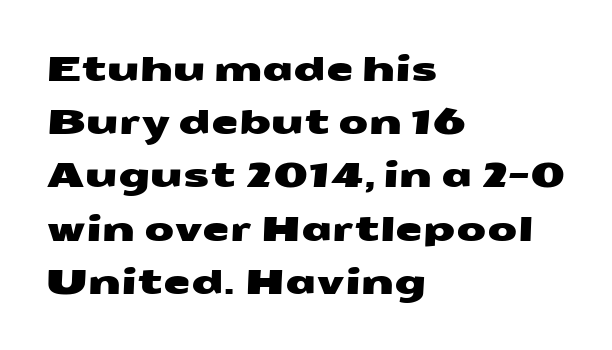
Lines of text with bare space underneath. This sample has the flowing, uneven cadence of proportional lettering. A classic flush-left, rag-right setting is used for this passage. Notice how descenders clear the ascenders below comfortably — that's standard leading.
